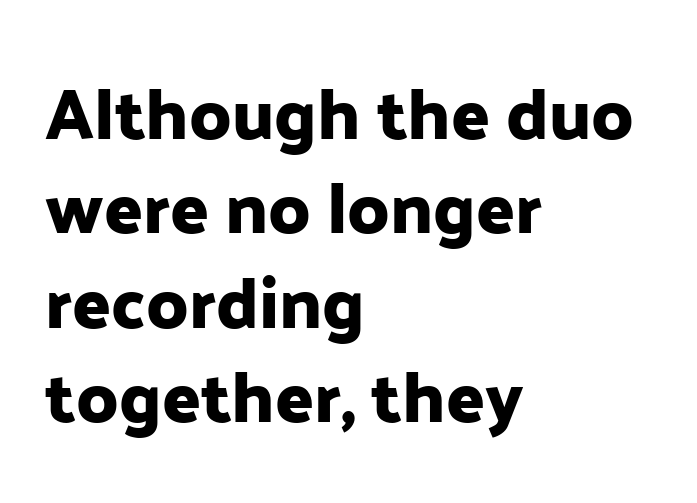
This sample has the flowing, uneven cadence of proportional lettering. Caption: standard tracking, unaltered. Left-aligned paragraph, ragged on the right. In terms of posture, this sample is upright. Reading down the column, the eye jumps a familiar distance to each next line. The glyphs are unaccompanied by any horizontal stroke below them.
